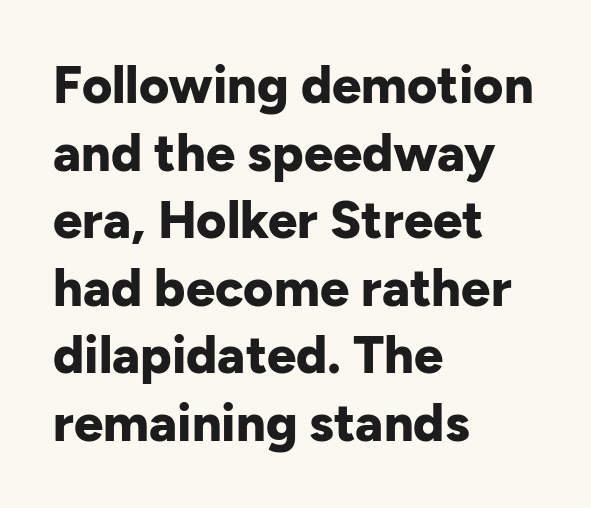
Q: Is the text bold? A: Yes.
Q: Is the text italic (slanted)? A: No, it is upright.
Q: Is the typeface a serif or a sans-serif typeface? A: Sans-serif.
Q: Is the text underlined? A: No.
Q: How is the paragraph aligned? A: Left-aligned.
Q: Is the spacing between letters normal or unusually wide? A: Normal.
Q: Is the spacing between lines tight, normal or loose? A: Normal.
Q: Width (condensed, normal, or wide)? A: Normal.
Q: Stroke contrast? A: Low.
Q: x-height? A: Medium.
Q: Monospaced? A: No.
